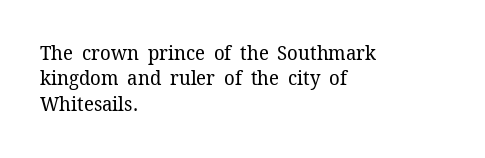
Q: Is the text bold? A: No.
Q: Is the text italic (slanted)? A: No, it is upright.
Q: Is the text underlined? A: No.
Q: How is the paragraph aligned? A: Left-aligned.
Q: Is the spacing between letters normal or unusually wide? A: Normal.
Q: Is the spacing between lines tight, normal or loose? A: Normal.
